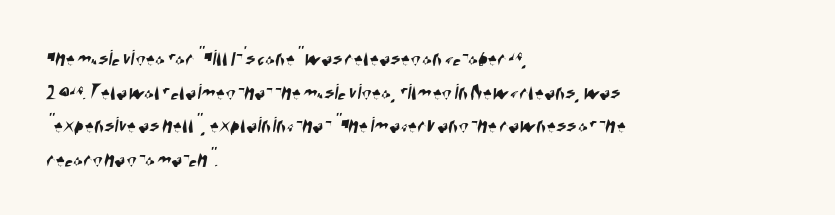
{"underline": "no", "align": "left", "line_spacing": "normal", "line_spacing_ratio": 1.46, "letter_spacing": "normal", "letter_spacing_em": 0.0, "glyph_px": 23}
